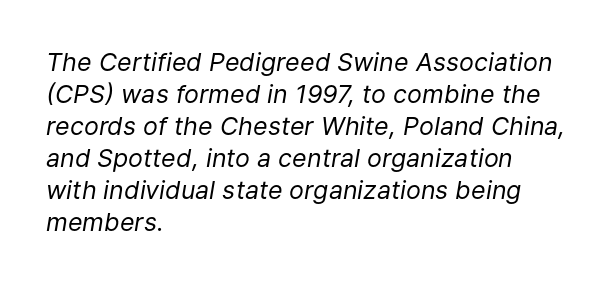
The image shows 25 px text type, italic (leaning right); set left-aligned, normal line spacing (1.28x), normal letter spacing, not underlined.
